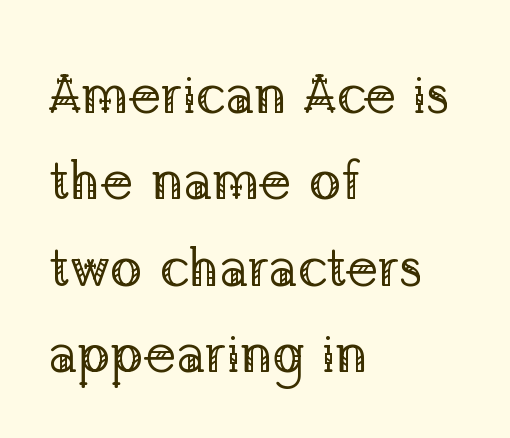
The image shows 54 px regular-weight serif type, upright; set left-aligned, normal line spacing (1.6x), normal letter spacing, not underlined; low stroke contrast and a medium x-height.
